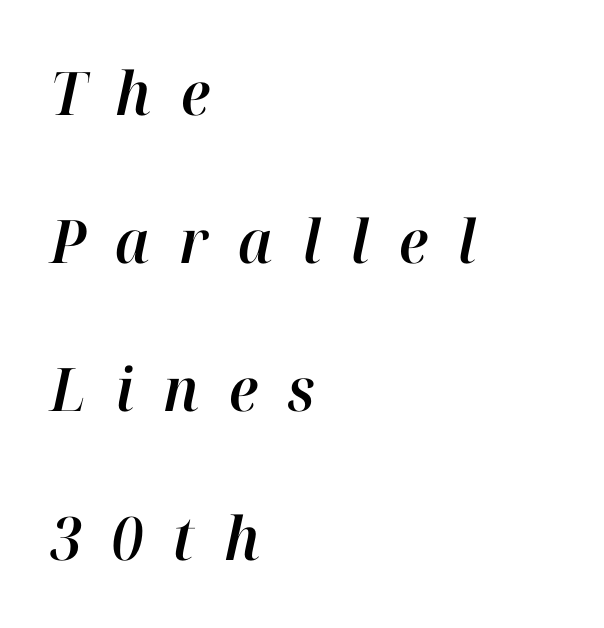
Q: Is the text italic (slanted)? A: Yes, it leans right by about 12 degrees.
Q: Is the text underlined? A: No.
Q: How is the paragraph aligned? A: Left-aligned.
Q: Is the spacing between letters normal or unusually wide? A: Unusually wide.
Q: Is the spacing between lines tight, normal or loose? A: Loose.
Q: Width (condensed, normal, or wide)? A: Normal.
Q: Stroke contrast? A: High.
Q: x-height? A: Medium.
Q: Monospaced? A: No.
